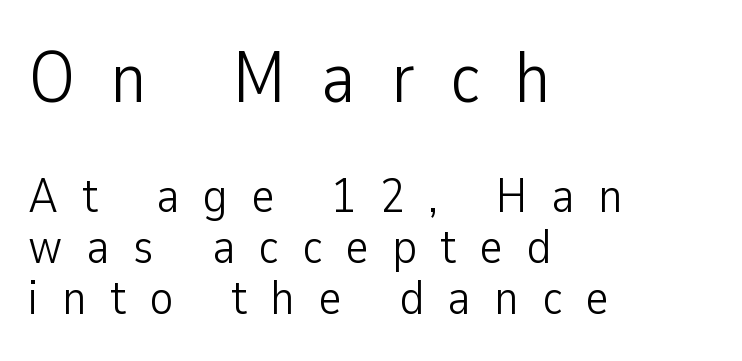
Q: Is the text bold? A: No.
Q: Is the text italic (slanted)? A: No, it is upright.
Q: Is the typeface a serif or a sans-serif typeface? A: Sans-serif.
Q: Is the text underlined? A: No.
Q: How is the paragraph aligned? A: Left-aligned.
Q: Is the spacing between letters normal or unusually wide? A: Unusually wide.
Q: Is the spacing between lines tight, normal or loose? A: Tight.
Q: Which block of text is set in a larger size, the first (top) or the second (bottom)? A: The first (top) one.
Q: Width (condensed, normal, or wide)? A: Condensed.
Q: Stroke contrast? A: Low.
Q: x-height? A: Medium.
Q: Monospaced? A: No.
